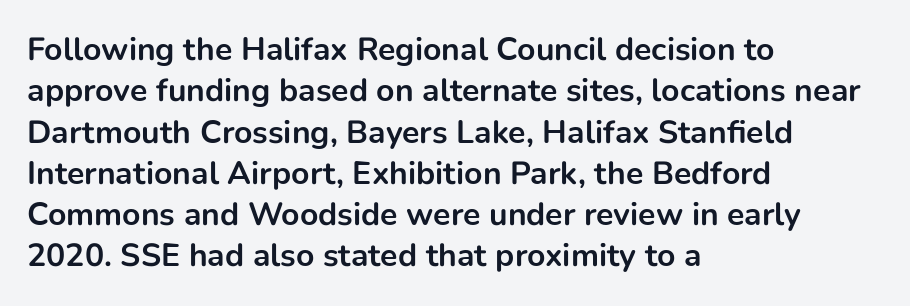
The image shows 32 px bold sans-serif type, upright; set left-aligned, normal line spacing (1.29x), normal letter spacing, not underlined; low stroke contrast and a medium x-height.
